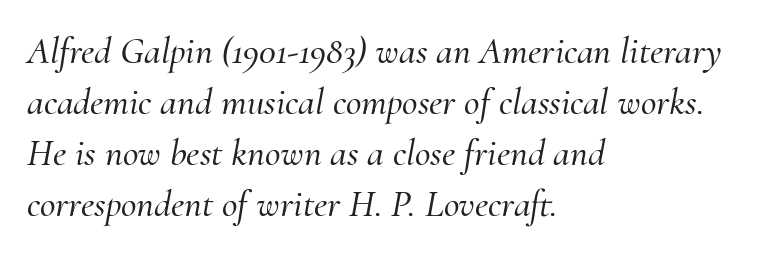
The image shows 38 px serif type, italic (leaning right); set left-aligned, normal line spacing (1.34x), normal letter spacing, not underlined; medium stroke contrast and a small x-height.
